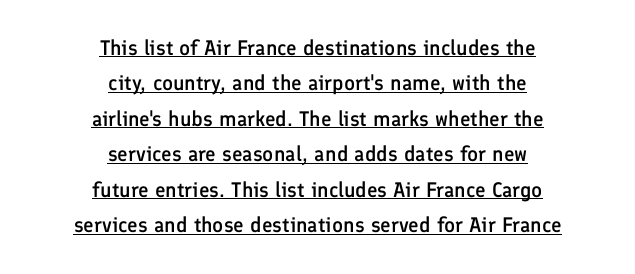
{"italic": "no", "bold": "semi", "underline": "yes", "align": "center", "line_spacing": "normal", "line_spacing_ratio": 1.69, "letter_spacing": "normal", "letter_spacing_em": 0.0, "glyph_px": 21}
